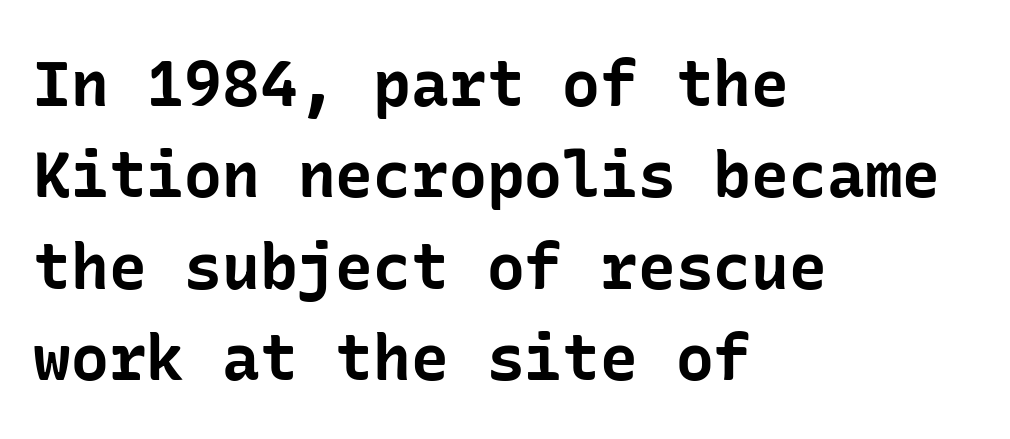
Lines of text with bare space underneath. The typeface chosen for these lines omits serifs. Baseline-to-baseline distance is the conventional proportion of letter height. This is the regular roman posture of the typeface. Reading down the block, your eye returns to a fixed left position each line. No extra tracking has been applied to these lines.
